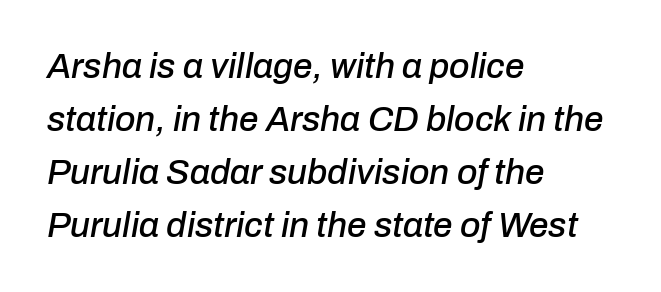
The image shows 35 px text type, italic (leaning right); set left-aligned, normal line spacing (1.51x), normal letter spacing, not underlined; low stroke contrast and a medium x-height.
